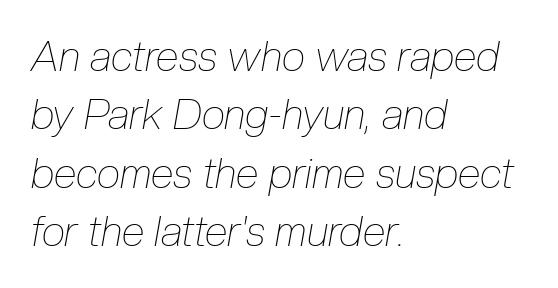
The image shows 42 px thin, condensed type, italic (leaning right); set left-aligned, normal line spacing (1.39x), normal letter spacing, not underlined; low stroke contrast and a medium x-height.
